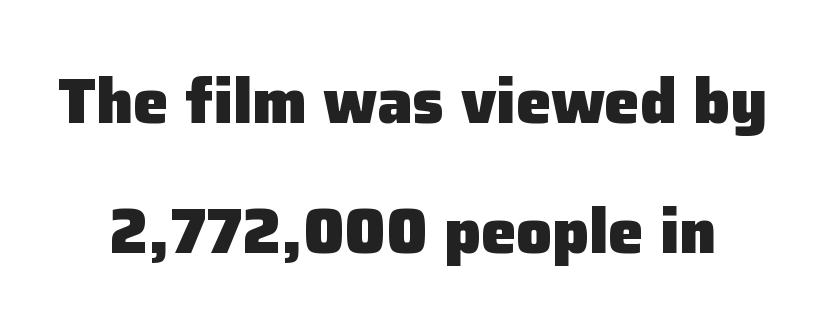
Font category for this specimen: sans-serif. The rendering uses a large line-height, opening up the rows. The tracking reads as untouched default to a designer's eye. Posture: upright roman. I'd describe the lettering as bold — thick and assertive. The words here are not underlined.
